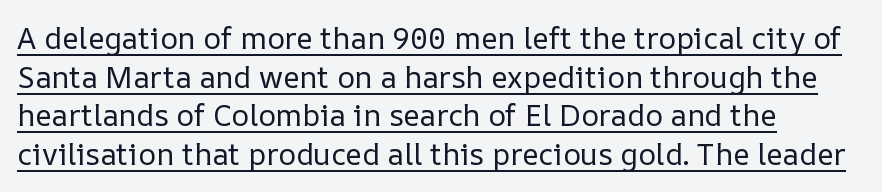
Baseline-to-baseline distance is the conventional proportion of letter height. Spacing verdict: proportional, widths tailored to each character. A roman cut, with each character standing at attention. The weight tops out at a normal text grade. No extra tracking has been applied to these lines.
